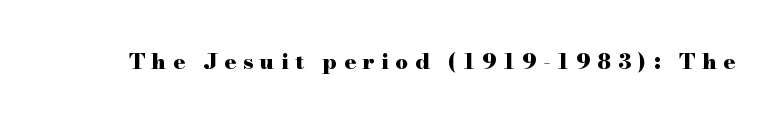
{"italic": "no", "bold": "yes", "underline": "no", "letter_spacing": "wide", "letter_spacing_em": 0.3, "glyph_px": 22}
